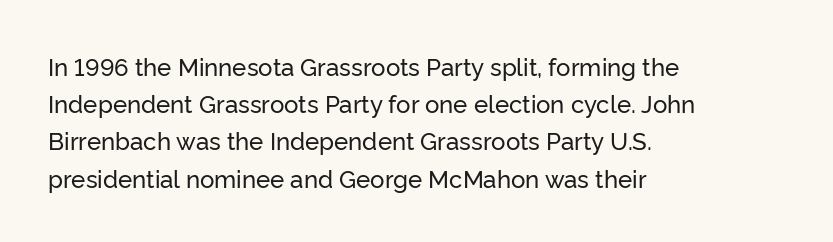
{"italic": "no", "underline": "no", "align": "left", "line_spacing": "normal", "line_spacing_ratio": 1.55, "letter_spacing": "normal", "letter_spacing_em": 0.0, "glyph_px": 24}
